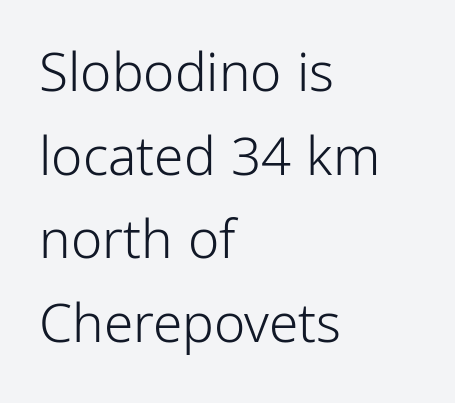
{"serif": "no", "italic": "no", "bold": "no", "weight": "light", "width": "condensed", "stroke_contrast": "low", "x_height": "medium", "monospaced": "no", "underline": "no", "align": "left", "line_spacing": "normal", "line_spacing_ratio": 1.58, "letter_spacing": "normal", "letter_spacing_em": 0.0, "glyph_px": 53}
